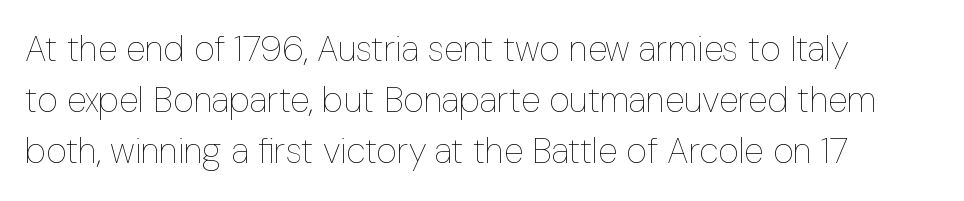
Decoration check: the copy has no underline. Posture: vertical. Quick note: interline space is typical. Caption: face not bold, strokes unweighted. Character widths vary here, with narrow letters taking less room than wide ones.
